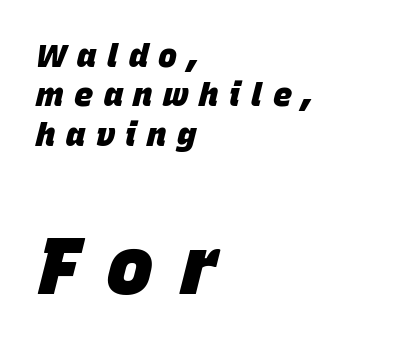
{"italic": "yes", "lean": "right", "slant_degrees": 15, "bold": "yes", "weight": "heavy", "width": "normal", "stroke_contrast": "low", "x_height": "large", "monospaced": "no", "underline": "no", "align": "left", "line_spacing_ratio": 1.23, "letter_spacing": "wide", "letter_spacing_em": 0.33, "larger_block": "second", "size_ratio": 2.5, "glyph_px": 80}
